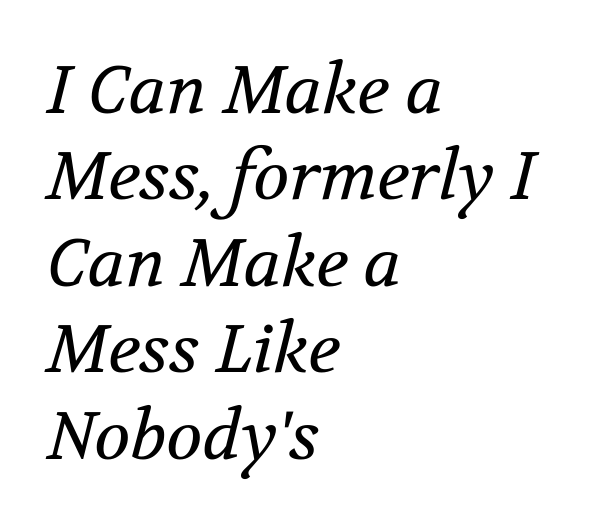
Q: Is the text bold? A: No.
Q: Is the text italic (slanted)? A: Yes, it leans right by about 12 degrees.
Q: Is the typeface a serif or a sans-serif typeface? A: Serif.
Q: Is the text underlined? A: No.
Q: How is the paragraph aligned? A: Left-aligned.
Q: Is the spacing between letters normal or unusually wide? A: Normal.
Q: Is the spacing between lines tight, normal or loose? A: Normal.
Q: Width (condensed, normal, or wide)? A: Normal.
Q: Stroke contrast? A: Medium.
Q: x-height? A: Medium.
Q: Monospaced? A: No.
